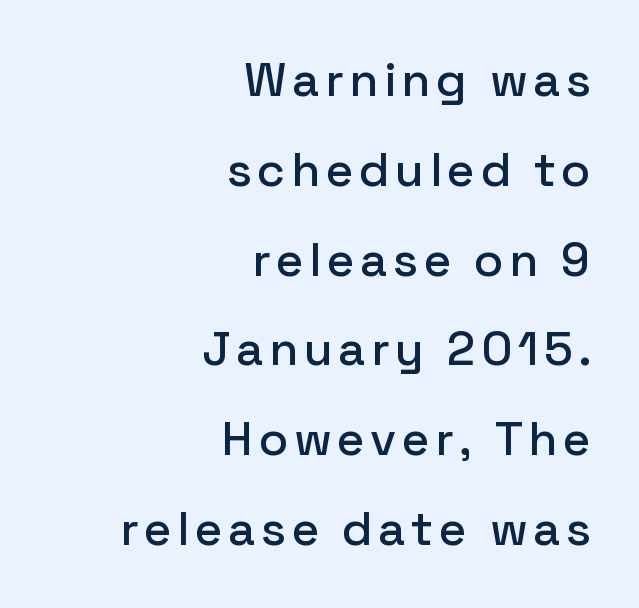
The image shows 48 px sans-serif type, upright; set right-aligned, line spacing 1.87x, not underlined; low stroke contrast and a medium x-height.
